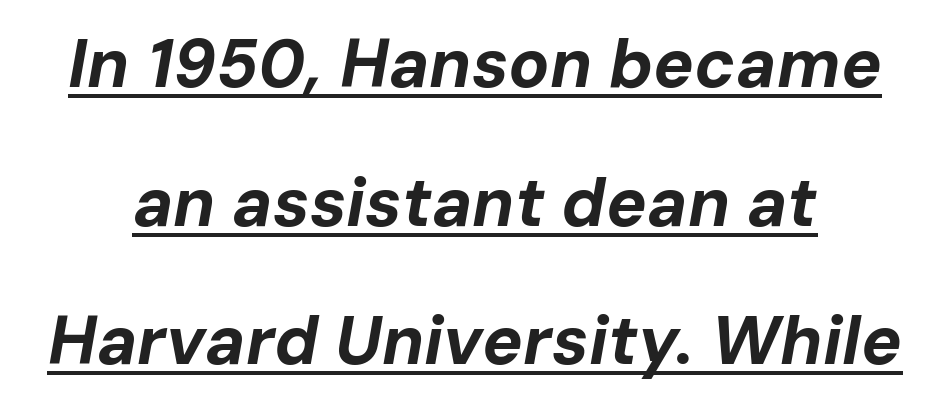
{"italic": "yes", "lean": "right", "slant_degrees": 10, "bold": "yes", "weight": "bold", "width": "normal", "stroke_contrast": "low", "x_height": "medium", "monospaced": "no", "underline": "yes", "line_spacing": "loose", "line_spacing_ratio": 2.04, "letter_spacing": "normal", "letter_spacing_em": 0.0, "glyph_px": 68}
